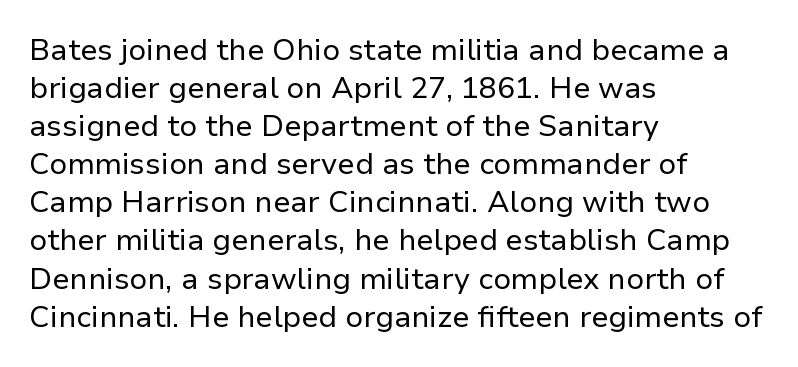
Q: Is the text bold? A: No.
Q: Is the text italic (slanted)? A: No, it is upright.
Q: Is the typeface a serif or a sans-serif typeface? A: Sans-serif.
Q: Is the text underlined? A: No.
Q: How is the paragraph aligned? A: Left-aligned.
Q: Is the spacing between letters normal or unusually wide? A: Normal.
Q: Is the spacing between lines tight, normal or loose? A: Normal.
Q: Width (condensed, normal, or wide)? A: Normal.
Q: Stroke contrast? A: Low.
Q: x-height? A: Medium.
Q: Monospaced? A: No.
